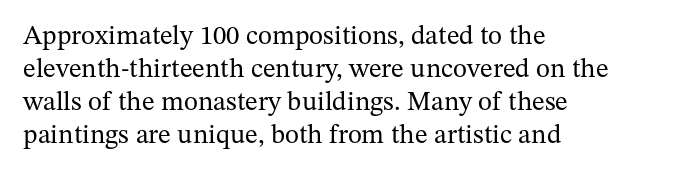
The type sits square on the baseline with zero lean. All the whitespace from short lines collects on the right. Students, note that the glyphs here touch the page at normal intervals. Weight class: somewhere from thin through regular. The foot of each line stays bare and open.
